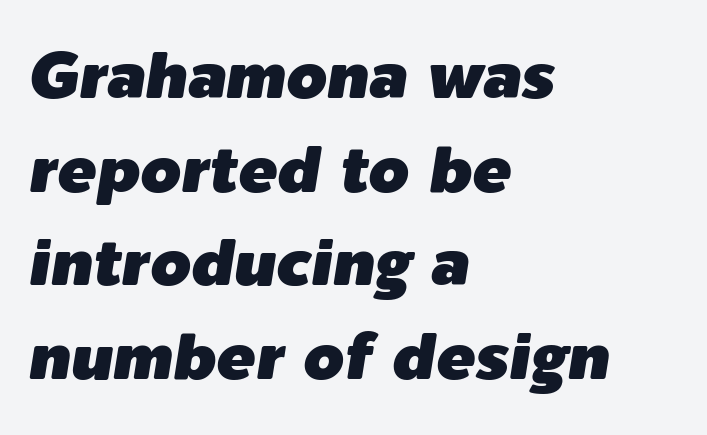
Q: Is the text italic (slanted)? A: Yes, it leans right by about 9 degrees.
Q: Is the text underlined? A: No.
Q: How is the paragraph aligned? A: Left-aligned.
Q: Is the spacing between letters normal or unusually wide? A: Normal.
Q: Is the spacing between lines tight, normal or loose? A: Normal.
Q: Width (condensed, normal, or wide)? A: Normal.
Q: Stroke contrast? A: Low.
Q: x-height? A: Medium.
Q: Monospaced? A: No.
